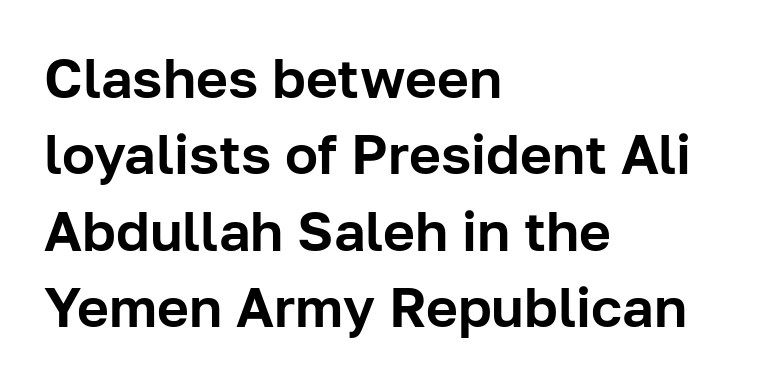
Q: Is the text italic (slanted)? A: No, it is upright.
Q: Is the typeface a serif or a sans-serif typeface? A: Sans-serif.
Q: Is the text underlined? A: No.
Q: How is the paragraph aligned? A: Left-aligned.
Q: Is the spacing between letters normal or unusually wide? A: Normal.
Q: Is the spacing between lines tight, normal or loose? A: Normal.
Q: Width (condensed, normal, or wide)? A: Normal.
Q: Stroke contrast? A: Low.
Q: x-height? A: Medium.
Q: Monospaced? A: No.
